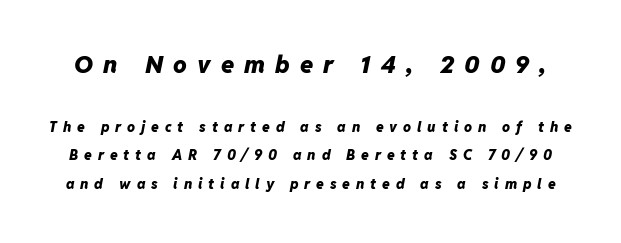
{"italic": "yes", "lean": "right", "slant_degrees": 11, "bold": "yes", "underline": "no", "line_spacing": "loose", "line_spacing_ratio": 2.06, "letter_spacing": "wide", "letter_spacing_em": 0.42, "larger_block": "first", "size_ratio": 1.71, "glyph_px": 24}
